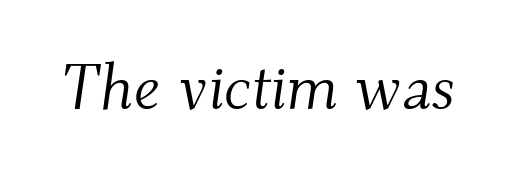
Q: Is the text bold? A: No.
Q: Is the text italic (slanted)? A: Yes, it leans right by about 9 degrees.
Q: Is the typeface a serif or a sans-serif typeface? A: Serif.
Q: Is the text underlined? A: No.
Q: Is the spacing between letters normal or unusually wide? A: Normal.
Q: Width (condensed, normal, or wide)? A: Normal.
Q: Stroke contrast? A: Medium.
Q: x-height? A: Small.
Q: Monospaced? A: No.
